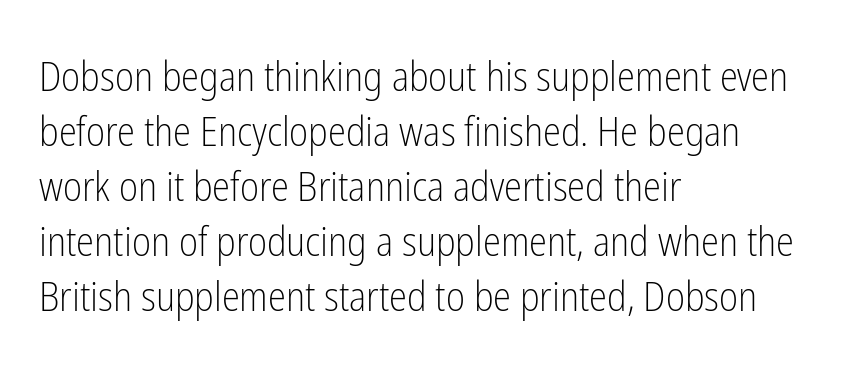
Q: Is the text bold? A: No.
Q: Is the text italic (slanted)? A: No, it is upright.
Q: Is the typeface a serif or a sans-serif typeface? A: Sans-serif.
Q: Is the text underlined? A: No.
Q: How is the paragraph aligned? A: Left-aligned.
Q: Is the spacing between letters normal or unusually wide? A: Normal.
Q: Is the spacing between lines tight, normal or loose? A: Normal.
Q: Width (condensed, normal, or wide)? A: Condensed.
Q: Stroke contrast? A: Low.
Q: x-height? A: Medium.
Q: Monospaced? A: No.
